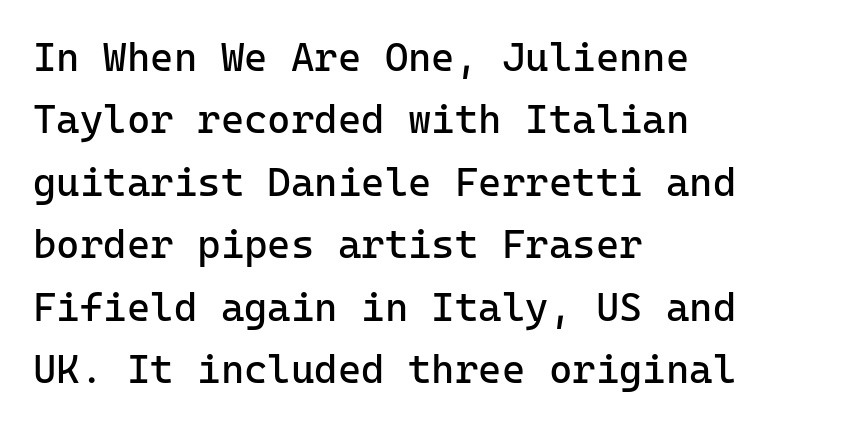
The block of text has a typical density, with ordinary space between rows. The face used here is monospaced, like something from a code editor. Casual observation: everything's shoved over to the left. The tracking reads as untouched default to a designer's eye.
